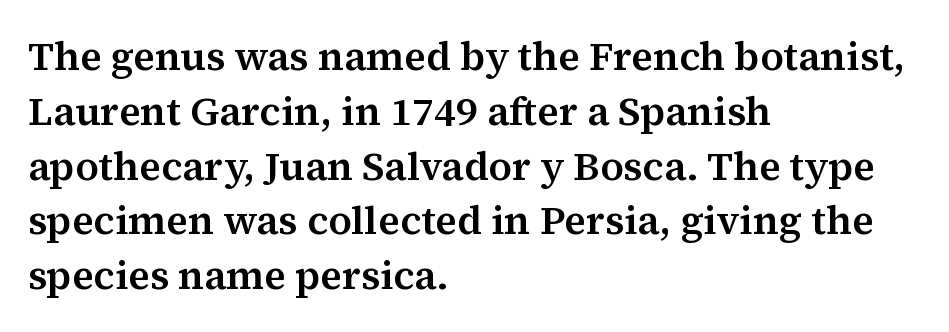
Note the varied advance widths — an 'i' is clearly narrower than an 'm'. Has an underline been added? It has not. Casual observation: everything's shoved over to the left. Letter spacing: default.
